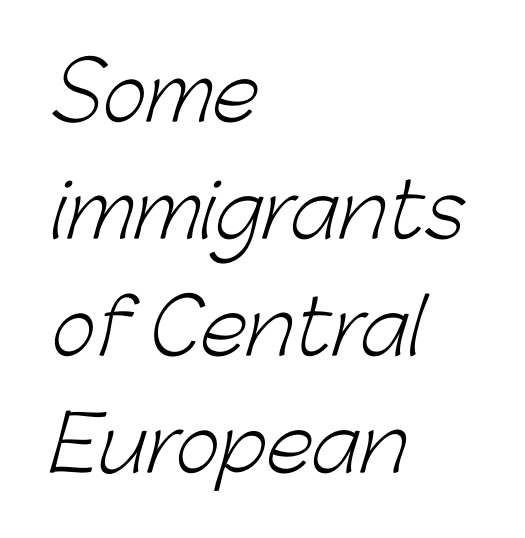
{"serif": "no", "bold": "no", "weight": "light", "width": "normal", "stroke_contrast": "low", "x_height": "medium", "monospaced": "no", "underline": "no", "align": "left", "line_spacing": "normal", "line_spacing_ratio": 1.54, "letter_spacing": "normal", "letter_spacing_em": 0.0, "glyph_px": 76}
